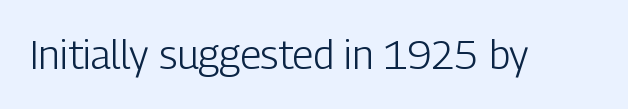
{"serif": "no", "italic": "no", "bold": "no", "weight": "light", "width": "condensed", "stroke_contrast": "low", "x_height": "medium", "monospaced": "no", "underline": "no", "letter_spacing": "normal", "letter_spacing_em": 0.0, "glyph_px": 40}
